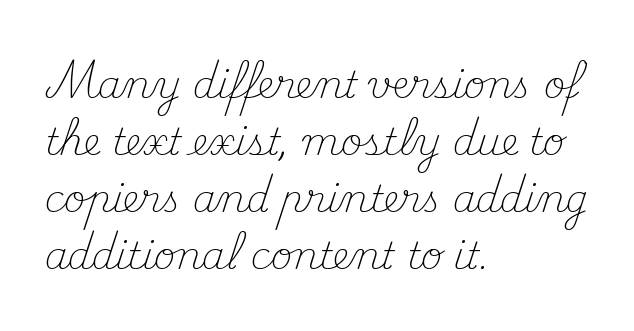
The passage shown has conventional tracking throughout. These glyphs show unthickened strokes, regular width or finer. The rendering anchors every line to the left-hand side. Serifs: yes, visible at the terminals of the letterforms.
